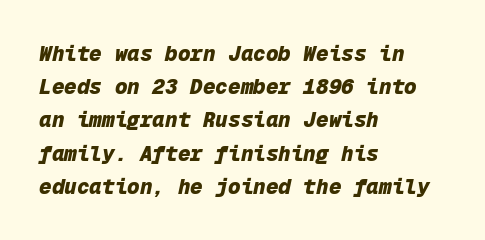
The image shows 21 px bold type, italic (leaning right); set left-aligned, normal line spacing (1.58x), normal letter spacing, not underlined.
